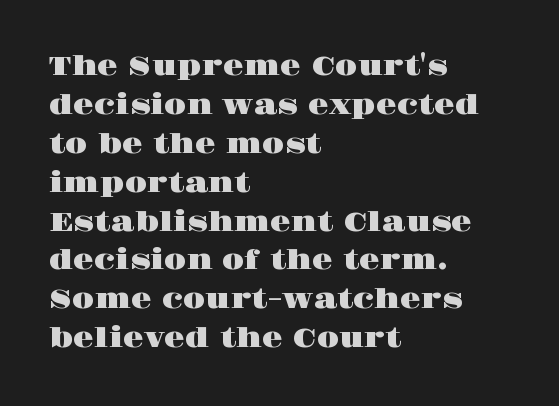
Q: Is the text italic (slanted)? A: No, it is upright.
Q: Is the text underlined? A: No.
Q: How is the paragraph aligned? A: Left-aligned.
Q: Is the spacing between letters normal or unusually wide? A: Normal.
Q: Is the spacing between lines tight, normal or loose? A: Normal.
